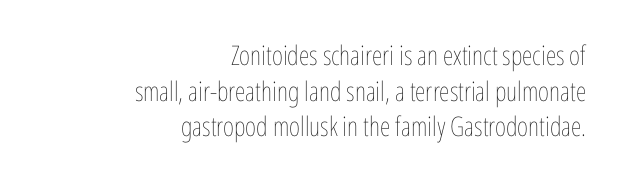
The image shows 27 px text type, upright; set right-aligned, normal line spacing (1.32x), normal letter spacing, not underlined.
